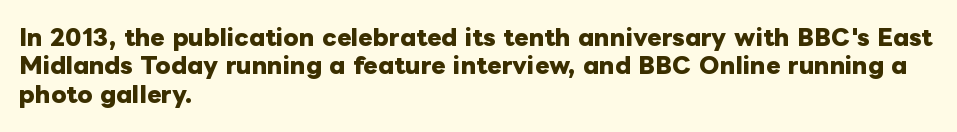
This is the regular roman posture of the typeface. The lines in this sample share a left origin and differ only in where they stop. Standard letterfit; no display-style spreading of the glyphs. Heavy-handed strokes throughout: this text is bold. The space directly below the letters is spotless.
